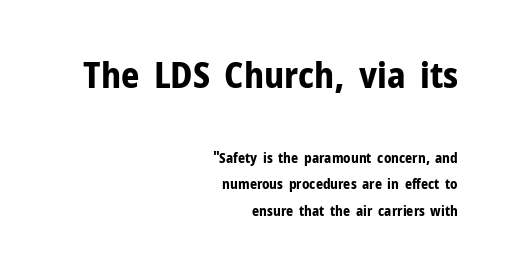
Here the first block reads like a headline and the second like body copy. Descenders hang freely into open space. Does extra space separate the letters? No, they use regular spacing. Chunky letters — that's bold for sure. Does the lettering tilt? It doesn't — this is upright.
